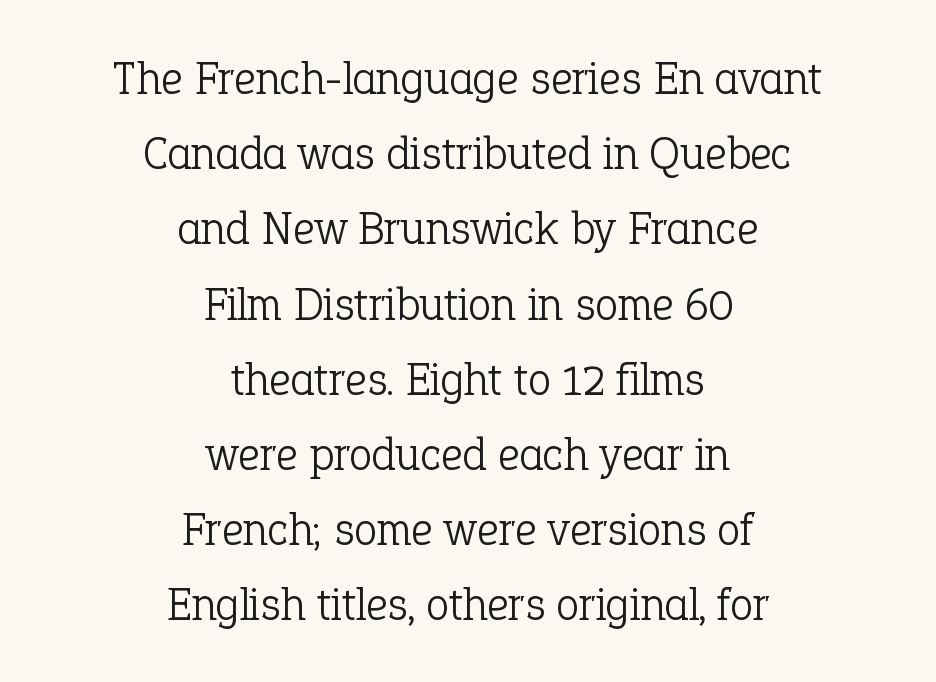
{"serif": "yes", "italic": "no", "bold": "no", "weight": "light", "width": "normal", "stroke_contrast": "low", "x_height": "medium", "monospaced": "no", "underline": "no", "align": "center", "line_spacing": "normal", "line_spacing_ratio": 1.6, "letter_spacing": "normal", "letter_spacing_em": 0.0, "glyph_px": 47}
